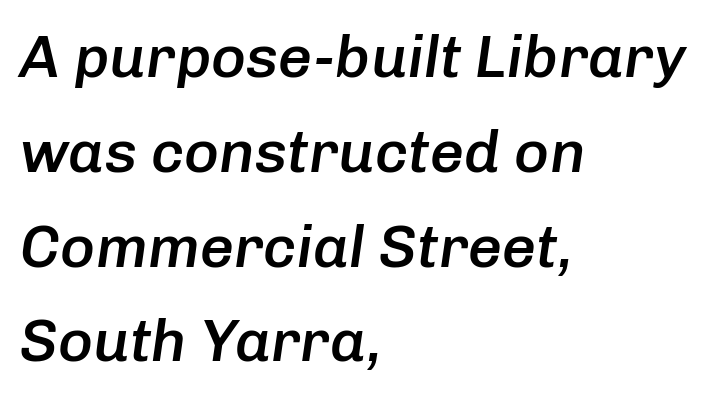
{"italic": "yes", "lean": "right", "slant_degrees": 8, "bold": "semi", "weight": "semibold", "width": "normal", "stroke_contrast": "low", "x_height": "medium", "monospaced": "no", "underline": "no", "align": "left", "line_spacing": "normal", "line_spacing_ratio": 1.58, "letter_spacing": "normal", "letter_spacing_em": 0.0, "glyph_px": 60}
